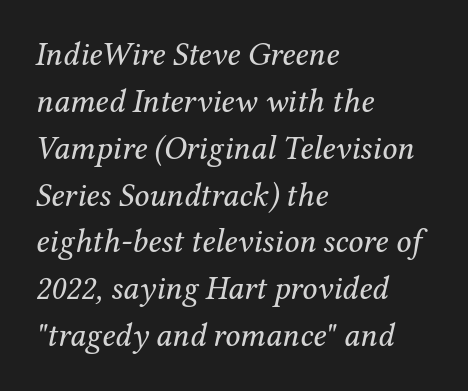
{"serif": "yes", "italic": "yes", "lean": "right", "slant_degrees": 12, "bold": "no", "weight": "regular", "width": "normal", "stroke_contrast": "medium", "x_height": "medium", "monospaced": "no", "underline": "no", "align": "left", "line_spacing": "normal", "line_spacing_ratio": 1.42, "letter_spacing": "normal", "letter_spacing_em": 0.0, "glyph_px": 33}
